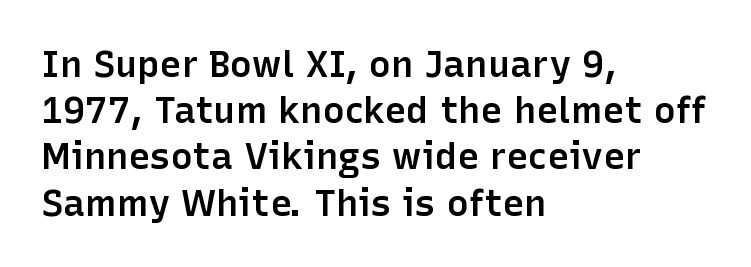
The image shows 37 px semibold sans-serif type, upright; set left-aligned, normal line spacing (1.25x), normal letter spacing, not underlined; low stroke contrast and a medium x-height.
